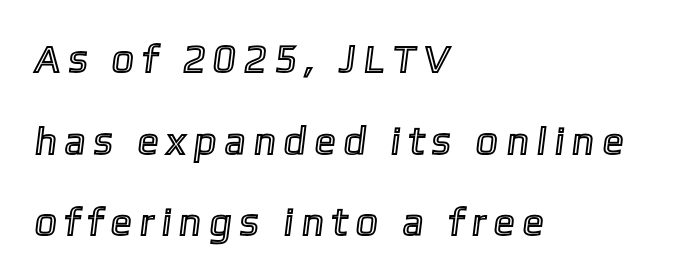
{"width": "condensed", "x_height": "medium", "monospaced": "no", "underline": "no", "align": "left", "line_spacing": "loose", "line_spacing_ratio": 2.09, "letter_spacing": "wide", "letter_spacing_em": 0.28, "glyph_px": 39}
